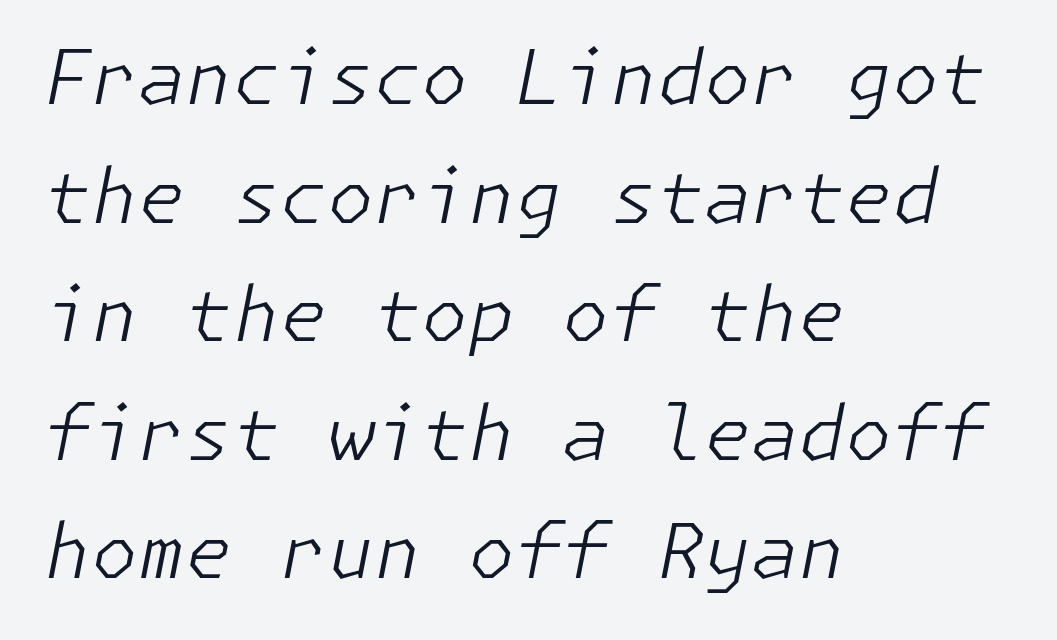
Q: Is the text bold? A: No.
Q: Is the text italic (slanted)? A: Yes, it leans right by about 11 degrees.
Q: Is the text underlined? A: No.
Q: How is the paragraph aligned? A: Left-aligned.
Q: Is the spacing between letters normal or unusually wide? A: Normal.
Q: Is the spacing between lines tight, normal or loose? A: Normal.
Q: Width (condensed, normal, or wide)? A: Normal.
Q: Stroke contrast? A: Low.
Q: x-height? A: Medium.
